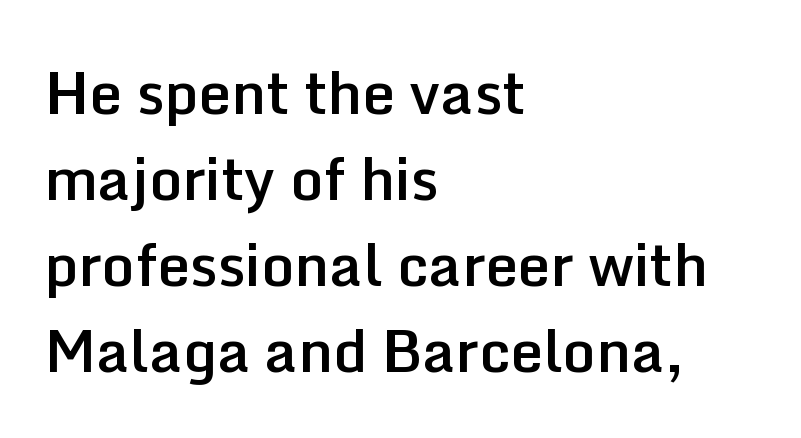
No italicization has been applied; the sample stays upright. Rows of type keep a routine distance in the vertical direction. No extra tracking has been applied to these lines. Typeset ragged right — the left edge is the straight one. These lines are rendered in a variable-pitch font. Anything drawn beneath the words? Only blank space.
